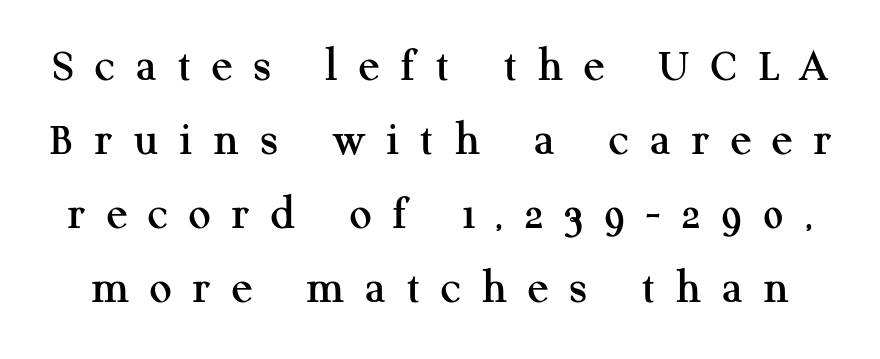
The image shows 49 px serif type, upright; set normal line spacing (1.51x), unusually wide letter spacing (+0.43 em), not underlined; medium stroke contrast and a medium x-height.
